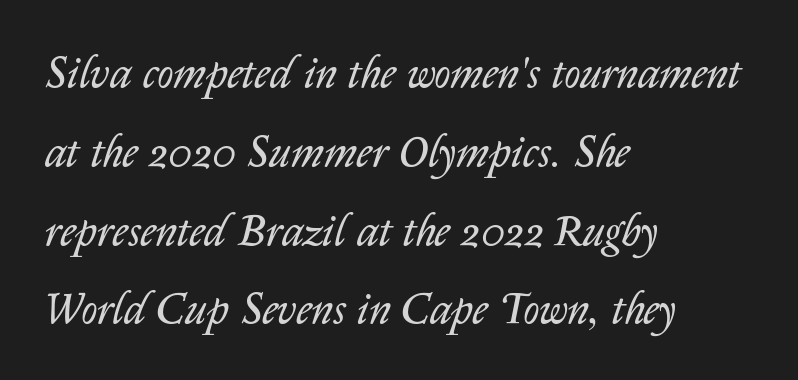
Note the varied advance widths — an 'i' is clearly narrower than an 'm'. The typesetting does not lean heavy: it is not bold. If you drew a line through each stem, it would be angled. The rendering keeps characters at their native spacing. The paragraph has a hard left edge and a soft right edge.
